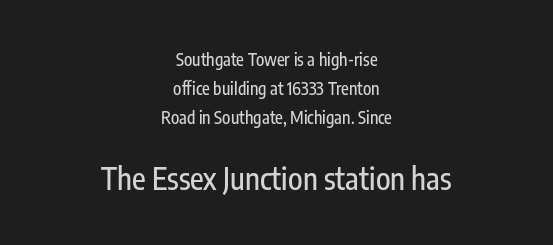
This block has exactly the height ordinary leading produces. Which of the two is more prominent by size? The second, at the bottom. Nope, not italic — everything's standing straight. The passage is arranged like a title page — every line centered.
